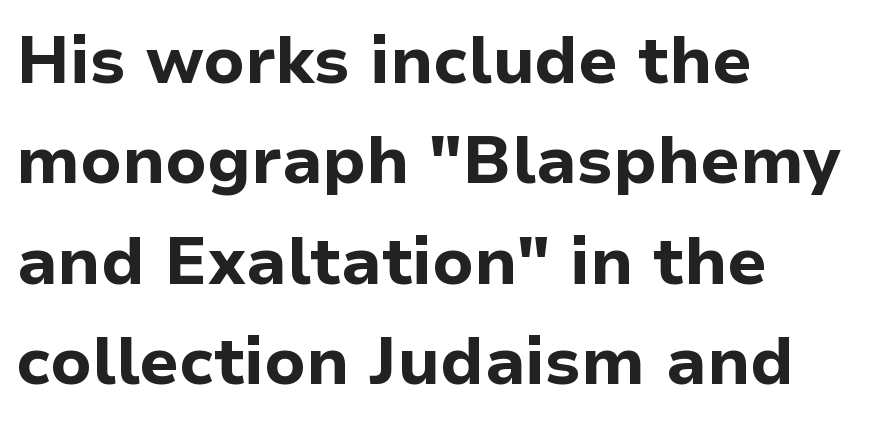
{"serif": "no", "italic": "no", "bold": "yes", "weight": "bold", "width": "normal", "stroke_contrast": "low", "x_height": "medium", "monospaced": "no", "underline": "no", "align": "left", "line_spacing": "normal", "line_spacing_ratio": 1.52, "letter_spacing": "normal", "letter_spacing_em": 0.0, "glyph_px": 66}
